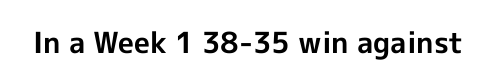
Q: Is the text bold? A: Yes.
Q: Is the text italic (slanted)? A: No, it is upright.
Q: Is the typeface a serif or a sans-serif typeface? A: Sans-serif.
Q: Is the text underlined? A: No.
Q: Is the spacing between letters normal or unusually wide? A: Normal.
Q: Width (condensed, normal, or wide)? A: Normal.
Q: x-height? A: Medium.
Q: Monospaced? A: No.
